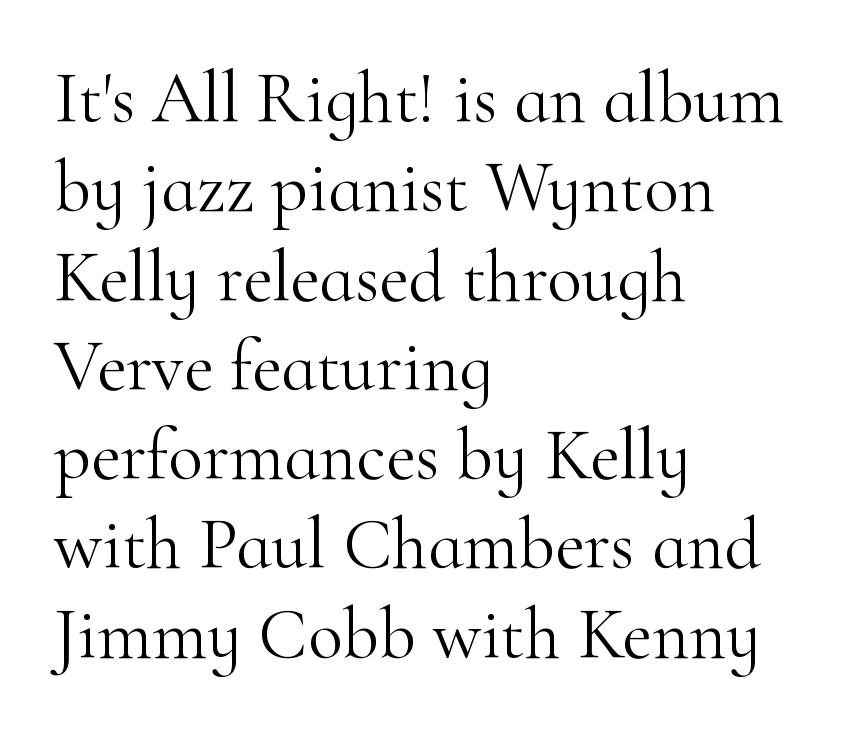
The letters carry serifs — small finishing strokes at the ends of their stems. There is no visible air inserted between adjacent glyphs. Proportional: the letters do not fall into vertical columns. Caption: multi-line text, flush left, ragged right. Every stem runs plumb, perpendicular to the baseline.
